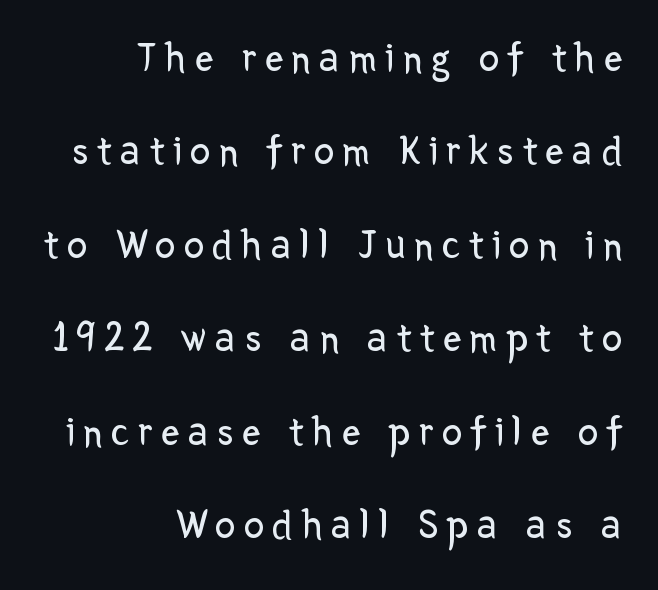
When letters stand straight like this, we call the style roman or upright. Typographically, this falls in the sans-serif category. Think standard paragraph weight, or any step lighter than that. Rule under the text: the space is simply empty. Visually the block forms a straight wall on the right and a jagged coastline on the left. Substantial extra tracking has been applied to these lines.
